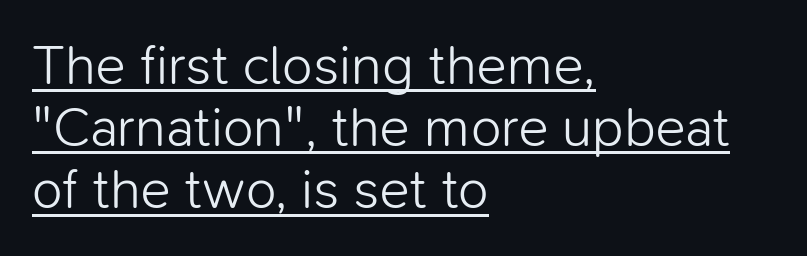
The image shows 56 px light sans-serif type, upright; set left-aligned, tight line spacing (1.11x), normal letter spacing, underlined; low stroke contrast and a medium x-height.
